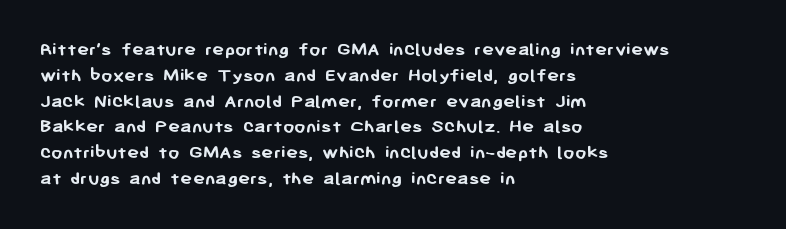
The image shows 20 px bold type, upright; set left-aligned, normal line spacing (1.29x), normal letter spacing, not underlined.
